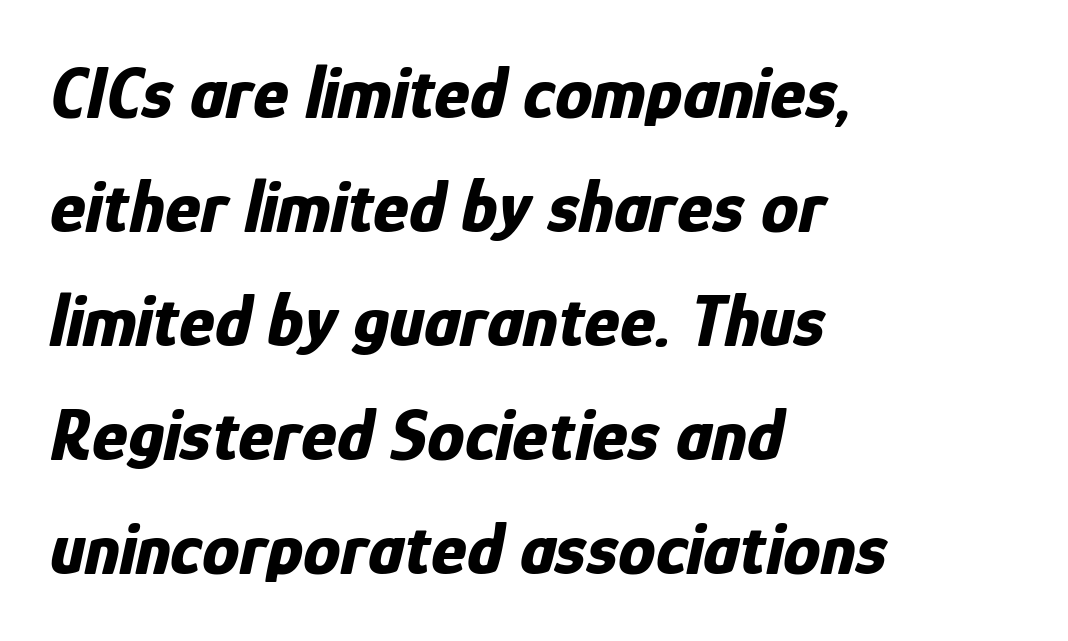
Q: Is the text bold? A: Yes.
Q: Is the text italic (slanted)? A: Yes, it leans right by about 12 degrees.
Q: Is the text underlined? A: No.
Q: How is the paragraph aligned? A: Left-aligned.
Q: Is the spacing between letters normal or unusually wide? A: Normal.
Q: Is the spacing between lines tight, normal or loose? A: Normal.
Q: Width (condensed, normal, or wide)? A: Condensed.
Q: Stroke contrast? A: Low.
Q: x-height? A: Medium.
Q: Monospaced? A: No.
